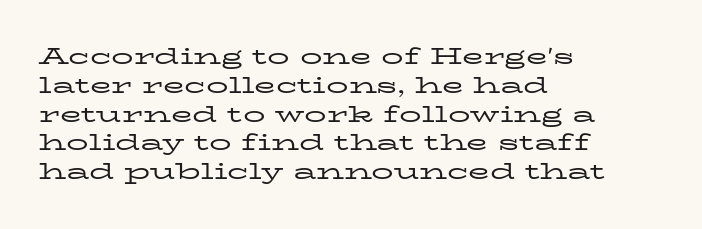
No extra ink here — the face is not bold. The ragged edge is on the right, which tells us the setting is flush left. Decoration check: the copy has no underline. Between one letter and the next there's only the usual sliver of space. No italicization has been applied; the sample stays upright. Successive baselines arrive at the customary interval.
